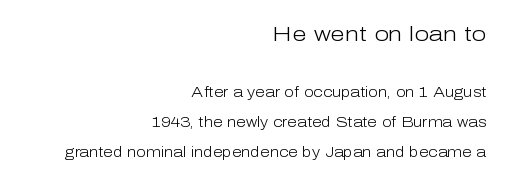
Stems here are at most as thick as an everyday book face. The vertical gap from one line to the next is large. Type size steps down from the first block to the second. The horizontal fit of the characters is conventional and even. Each line ends at the same right margin while the left side varies.
